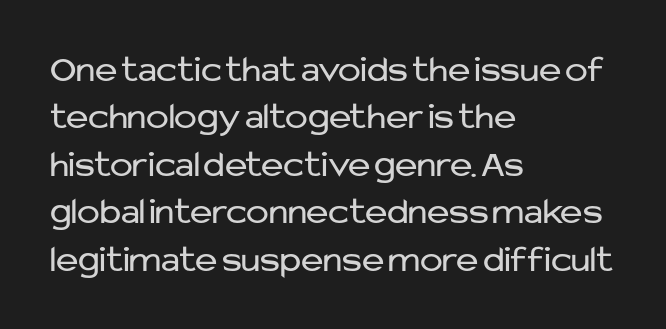
Q: Is the text bold? A: No.
Q: Is the text italic (slanted)? A: No, it is upright.
Q: Is the typeface a serif or a sans-serif typeface? A: Sans-serif.
Q: Is the text underlined? A: No.
Q: How is the paragraph aligned? A: Left-aligned.
Q: Is the spacing between letters normal or unusually wide? A: Normal.
Q: Is the spacing between lines tight, normal or loose? A: Normal.
Q: Width (condensed, normal, or wide)? A: Normal.
Q: Stroke contrast? A: Low.
Q: x-height? A: Medium.
Q: Monospaced? A: No.
